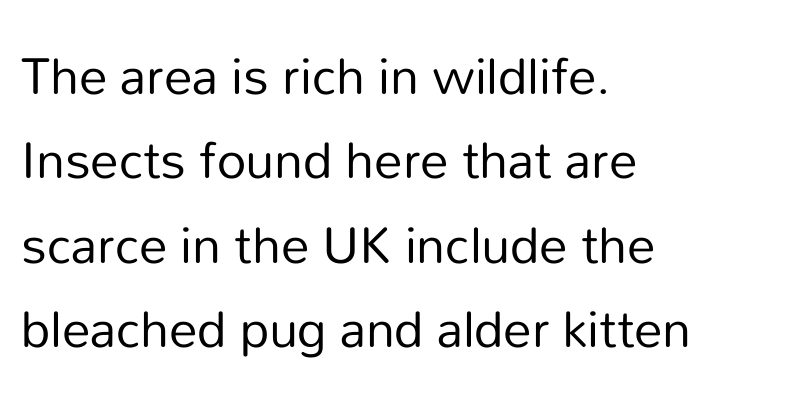
The face used here is rendered with its standard letterfit. Unmarked baselines from the first word to the last. You can tell it's not italic because the verticals are truly vertical. The font family rendered here belongs to the sans-serif group.
